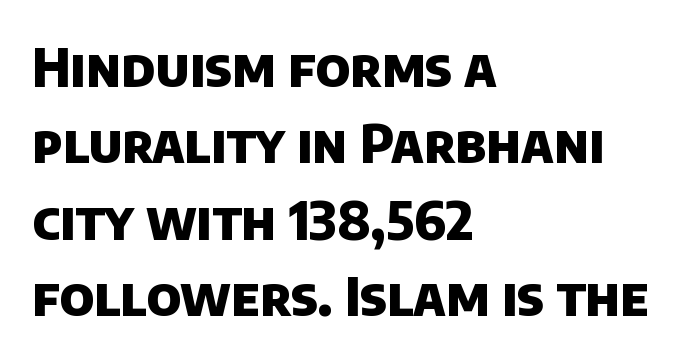
The image shows 53 px heavy sans-serif type; set left-aligned, normal line spacing (1.44x), normal letter spacing, not underlined; low stroke contrast and a large x-height.
